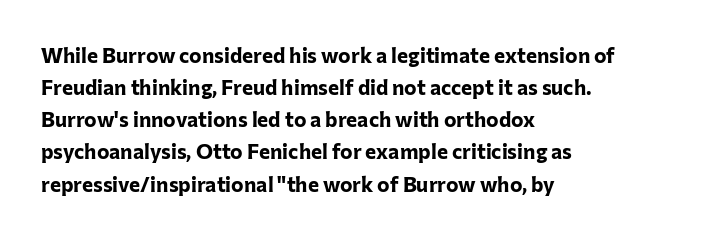
The image shows 21 px bold type, upright; set left-aligned, normal line spacing (1.53x), normal letter spacing, not underlined.
